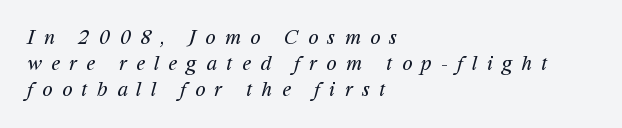
Q: Is the text bold? A: No.
Q: Is the text underlined? A: No.
Q: How is the paragraph aligned? A: Left-aligned.
Q: Is the spacing between letters normal or unusually wide? A: Unusually wide.
